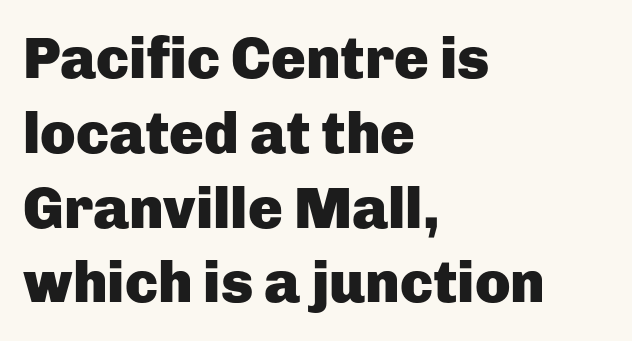
Vertical strokes here are truly vertical. Compared with a centered layout, this one pins lines to the left instead. Compared with typical body copy, the letter spacing here is the same. One glance says typical: line gaps are just what's usual. Each row of text sits above clean, open space.
